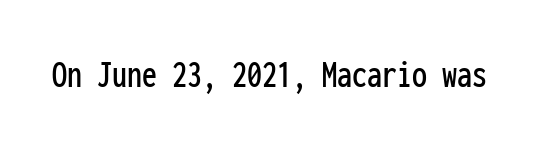
The image shows 40 px condensed sans-serif type, upright, monospaced; set normal letter spacing, not underlined; low stroke contrast and a medium x-height.
